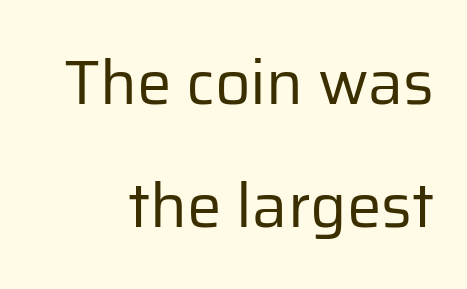
The image shows 62 px regular-weight sans-serif type, upright; set right-aligned, loose line spacing (1.99x), normal letter spacing, not underlined; low stroke contrast and a medium x-height.
